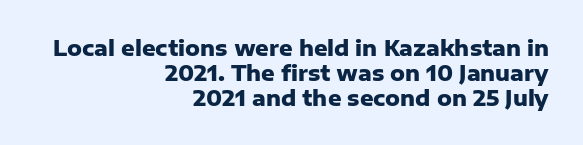
Q: Is the text bold? A: Yes.
Q: Is the text italic (slanted)? A: No, it is upright.
Q: Is the text underlined? A: No.
Q: How is the paragraph aligned? A: Right-aligned.
Q: Is the spacing between letters normal or unusually wide? A: Normal.
